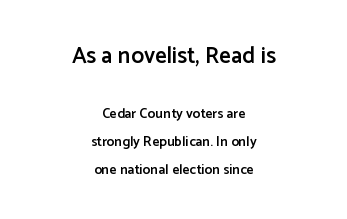
Q: Is the text bold? A: Semi-bold.
Q: Is the text italic (slanted)? A: No, it is upright.
Q: Is the text underlined? A: No.
Q: How is the paragraph aligned? A: Centered.
Q: Is the spacing between letters normal or unusually wide? A: Normal.
Q: Is the spacing between lines tight, normal or loose? A: Loose.
Q: Which block of text is set in a larger size, the first (top) or the second (bottom)? A: The first (top) one.
